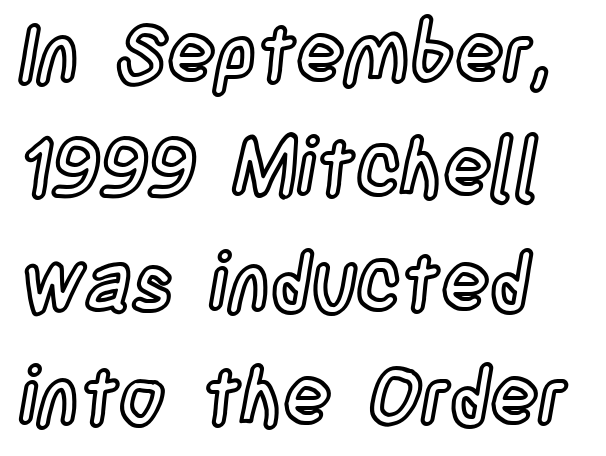
The image shows 80 px condensed type; set left-aligned, normal line spacing (1.43x), normal letter spacing, not underlined; a large x-height.
